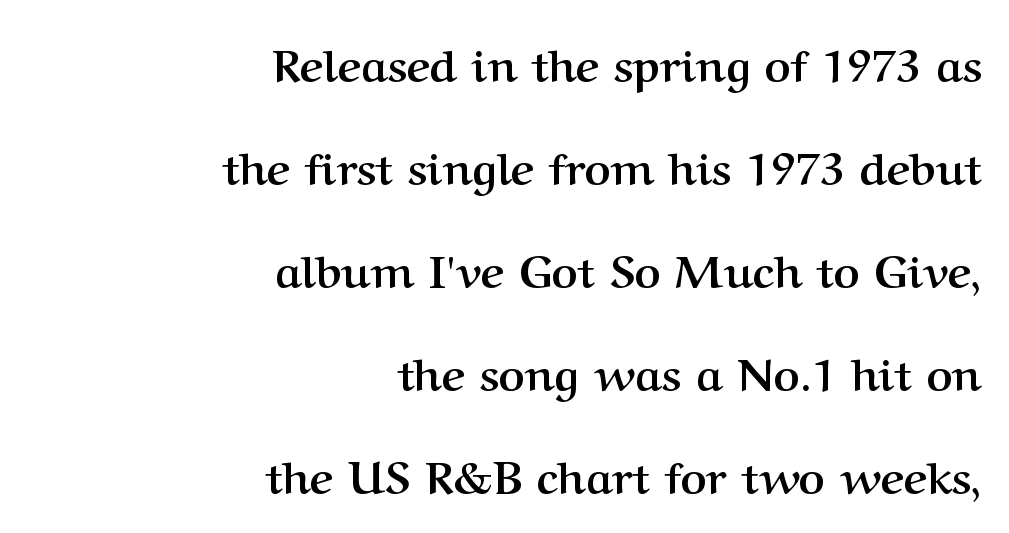
{"serif": "yes", "italic": "no", "bold": "yes", "weight": "semibold", "width": "normal", "stroke_contrast": "medium", "x_height": "medium", "monospaced": "no", "underline": "no", "align": "right", "line_spacing": "loose", "line_spacing_ratio": 2.29, "letter_spacing": "normal", "letter_spacing_em": 0.0, "glyph_px": 45}
